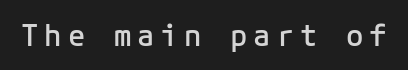
Q: Is the text bold? A: Semi-bold.
Q: Is the text italic (slanted)? A: No, it is upright.
Q: Is the typeface a serif or a sans-serif typeface? A: Sans-serif.
Q: Is the text underlined? A: No.
Q: Is the spacing between letters normal or unusually wide? A: Unusually wide.
Q: Width (condensed, normal, or wide)? A: Normal.
Q: Stroke contrast? A: Low.
Q: x-height? A: Medium.
Q: Monospaced? A: Yes.
